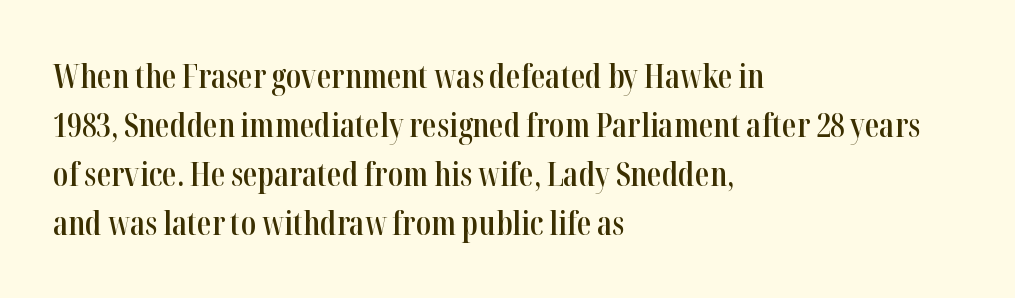
Looks like regular typesetting: each glyph gets only the width it needs. Look at the tracking — it's just the regular setting, nothing added. What kind of face is this? One with serifs. Every letter is mildly thick-stroked: semibold rather than bold. No italicization has been applied; the sample stays upright.
